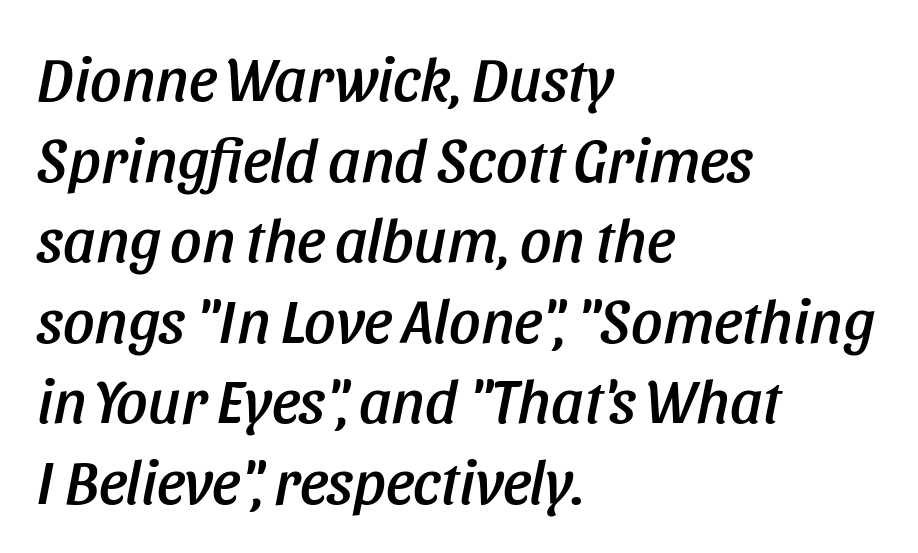
{"italic": "yes", "lean": "right", "slant_degrees": 11, "width": "condensed", "stroke_contrast": "low", "x_height": "large", "monospaced": "no", "underline": "no", "align": "left", "line_spacing": "normal", "line_spacing_ratio": 1.3, "letter_spacing": "normal", "letter_spacing_em": 0.0, "glyph_px": 62}
